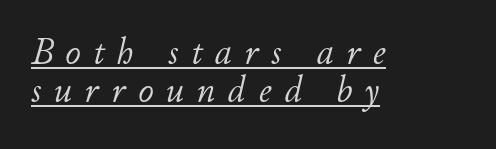
{"italic": "yes", "lean": "right", "slant_degrees": 11, "bold": "no", "weight": "light", "width": "normal", "stroke_contrast": "low", "x_height": "small", "monospaced": "no", "underline": "yes", "align": "left", "line_spacing": "tight", "line_spacing_ratio": 1.0, "letter_spacing": "wide", "letter_spacing_em": 0.33, "glyph_px": 38}
